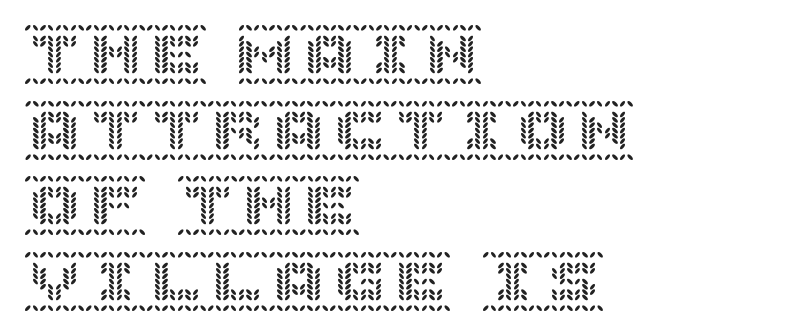
Q: Is the text italic (slanted)? A: No, it is upright.
Q: Is the text underlined? A: No.
Q: How is the paragraph aligned? A: Left-aligned.
Q: Is the spacing between letters normal or unusually wide? A: Normal.
Q: Width (condensed, normal, or wide)? A: Normal.
Q: x-height? A: Large.
